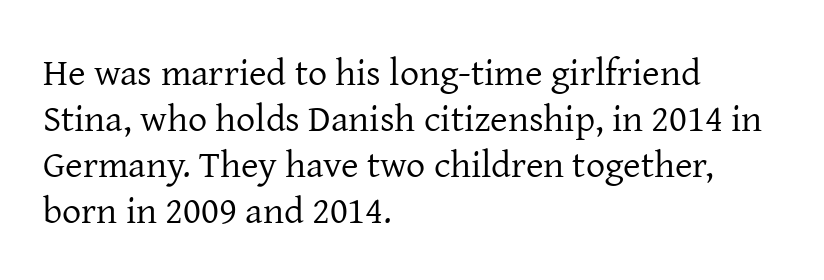
Q: Is the text bold? A: No.
Q: Is the text italic (slanted)? A: No, it is upright.
Q: Is the typeface a serif or a sans-serif typeface? A: Serif.
Q: Is the text underlined? A: No.
Q: How is the paragraph aligned? A: Left-aligned.
Q: Is the spacing between letters normal or unusually wide? A: Normal.
Q: Width (condensed, normal, or wide)? A: Normal.
Q: Stroke contrast? A: Low.
Q: x-height? A: Medium.
Q: Monospaced? A: No.
